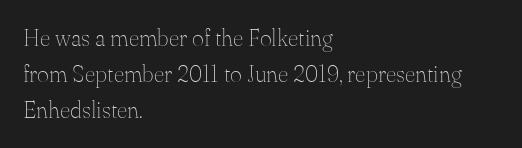
The image shows 23 px text type, upright; set left-aligned, normal line spacing (1.57x), normal letter spacing, not underlined.
